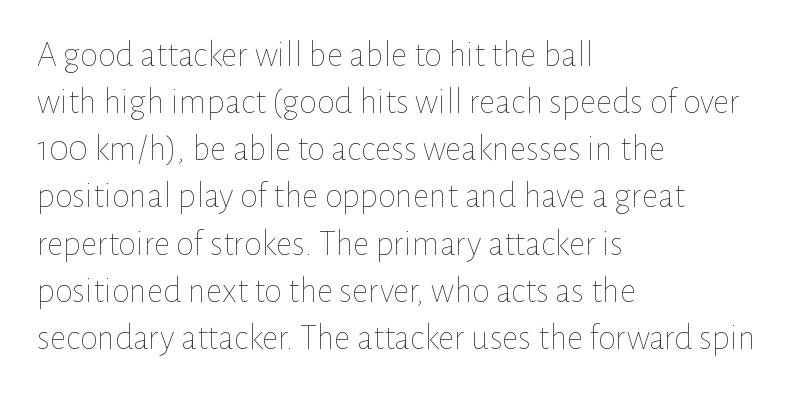
The image shows 36 px thin type, upright; set left-aligned, normal line spacing (1.31x), normal letter spacing, not underlined; low stroke contrast and a medium x-height.
